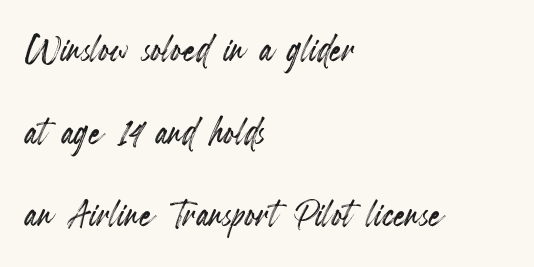
{"width": "condensed", "x_height": "small", "monospaced": "no", "underline": "no", "align": "left", "line_spacing_ratio": 1.72, "letter_spacing": "normal", "letter_spacing_em": 0.0, "glyph_px": 48}
